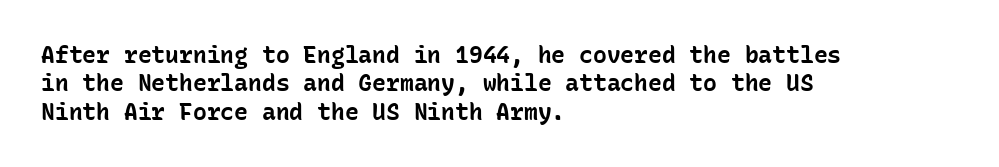
Q: Is the text bold? A: Yes.
Q: Is the text italic (slanted)? A: No, it is upright.
Q: Is the text underlined? A: No.
Q: How is the paragraph aligned? A: Left-aligned.
Q: Is the spacing between letters normal or unusually wide? A: Normal.
